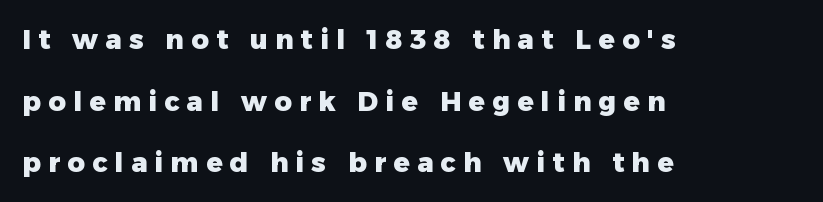
Tracking here is generous; glyphs stand well apart from one another. Posture: straight, roman, zero tilt. Descenders hang freely into open space. Notice how the passage keeps a crisp vertical edge on the left only. A full-strength bold gives these letters their thick strokes.
